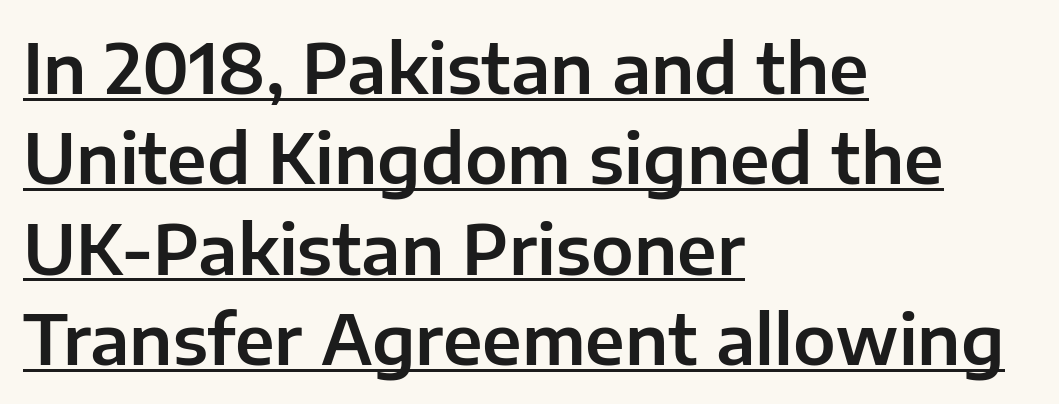
The image shows 68 px sans-serif type, upright; set left-aligned, normal line spacing (1.33x), normal letter spacing, underlined; low stroke contrast and a medium x-height.
